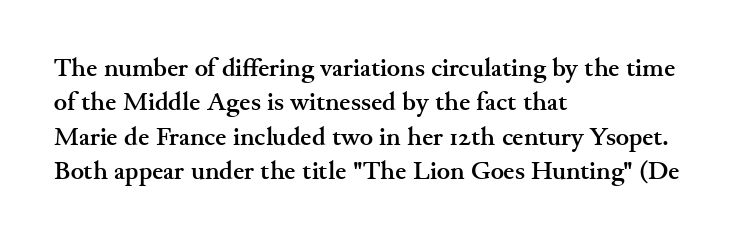
{"italic": "no", "bold": "yes", "underline": "no", "align": "left", "line_spacing": "normal", "line_spacing_ratio": 1.38, "letter_spacing": "normal", "letter_spacing_em": 0.0, "glyph_px": 25}
